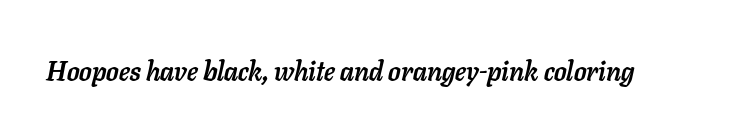
The space beneath each line is pristine and unruled. Is the type slanted? Yes — the strokes lean at a clear angle. What stands out about the letter spacing? Nothing — it is the standard amount. Pretty heavy lettering here — definitely bold.
